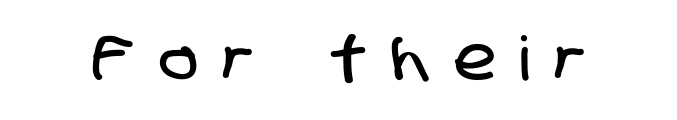
The image shows 61 px condensed sans-serif type; set unusually wide letter spacing (+0.44 em), not underlined; low stroke contrast and a large x-height.
